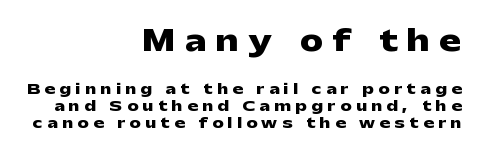
The image shows 29 px heavy, wide sans-serif type, upright; set right-aligned, line spacing 1.22x, unusually wide letter spacing (+0.33 em), not underlined; the first (top) block is 2.07x larger; low stroke contrast and a medium x-height.
